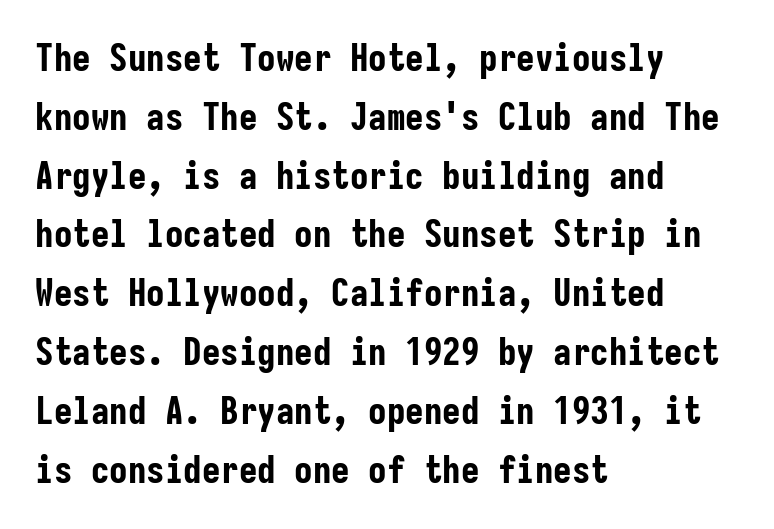
The image shows 37 px bold, condensed sans-serif type, upright, monospaced; set left-aligned, normal line spacing (1.59x), normal letter spacing, not underlined; low stroke contrast and a medium x-height.
